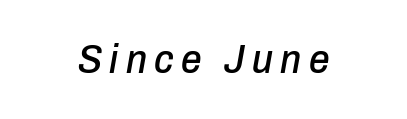
These lines were composed using italics. Character widths vary here, with narrow letters taking less room than wide ones. Nobody drew a line under any word here.
